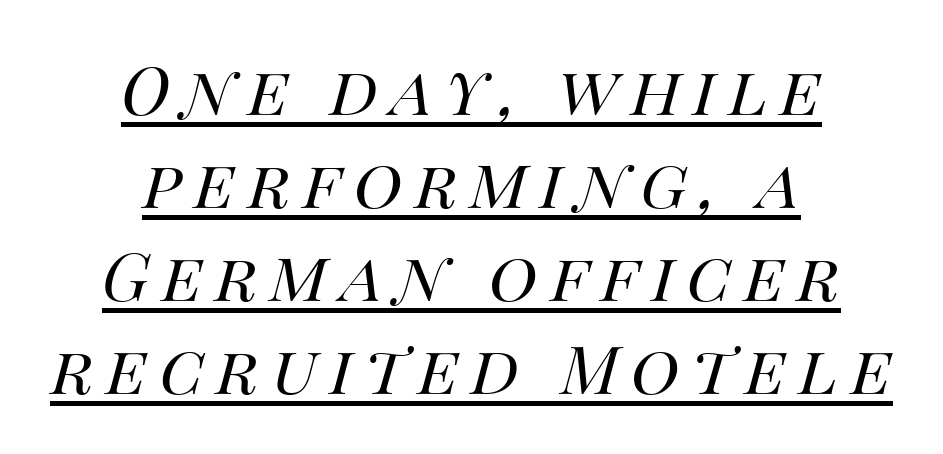
{"italic": "yes", "lean": "right", "slant_degrees": 14, "bold": "no", "weight": "regular", "width": "normal", "stroke_contrast": "medium", "x_height": "large", "monospaced": "no", "underline": "yes", "align": "center", "line_spacing": "normal", "line_spacing_ratio": 1.39, "glyph_px": 67}
